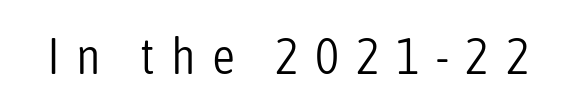
Q: Is the text bold? A: No.
Q: Is the text italic (slanted)? A: No, it is upright.
Q: Is the typeface a serif or a sans-serif typeface? A: Sans-serif.
Q: Is the text underlined? A: No.
Q: Is the spacing between letters normal or unusually wide? A: Unusually wide.
Q: Width (condensed, normal, or wide)? A: Condensed.
Q: Stroke contrast? A: Low.
Q: x-height? A: Medium.
Q: Monospaced? A: No.
